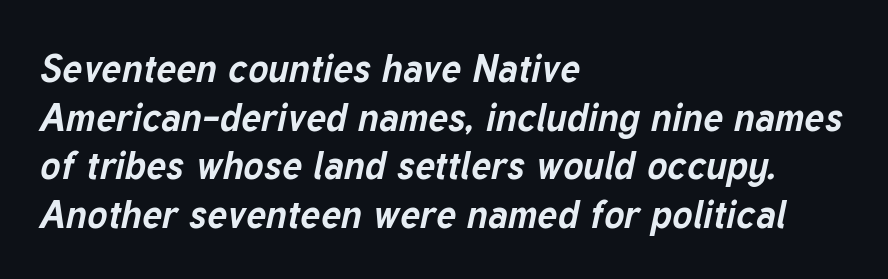
The image shows 38 px bold type, italic (leaning right); set left-aligned, normal line spacing (1.28x), normal letter spacing, not underlined; low stroke contrast and a medium x-height.
